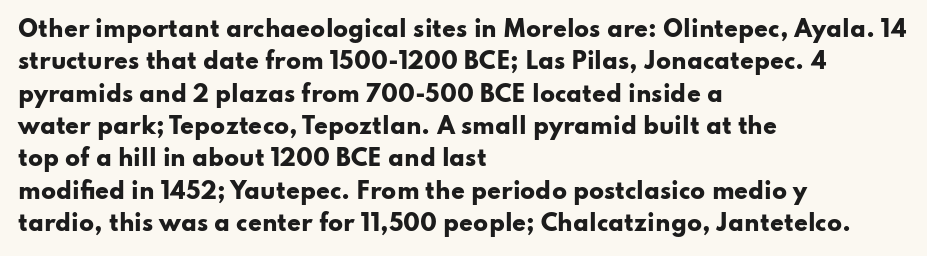
{"italic": "no", "bold": "yes", "underline": "no", "align": "left", "line_spacing": "normal", "line_spacing_ratio": 1.47, "letter_spacing": "normal", "letter_spacing_em": 0.0, "glyph_px": 22}
